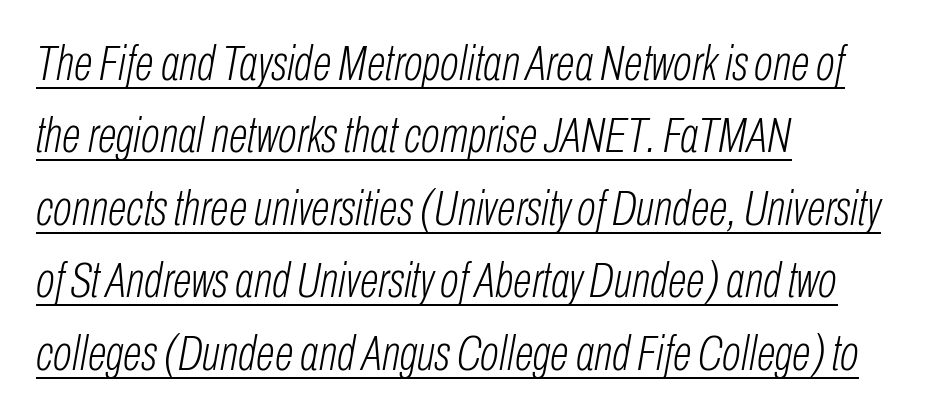
{"italic": "yes", "lean": "right", "slant_degrees": 10, "bold": "no", "weight": "light", "width": "condensed", "stroke_contrast": "low", "x_height": "medium", "monospaced": "no", "underline": "yes", "align": "left", "line_spacing": "normal", "line_spacing_ratio": 1.45, "letter_spacing": "normal", "letter_spacing_em": 0.0, "glyph_px": 50}
